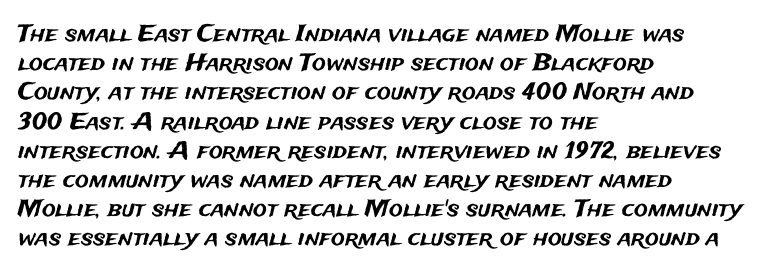
{"underline": "no", "align": "left", "line_spacing": "normal", "line_spacing_ratio": 1.27, "letter_spacing": "normal", "letter_spacing_em": 0.0, "glyph_px": 23}
